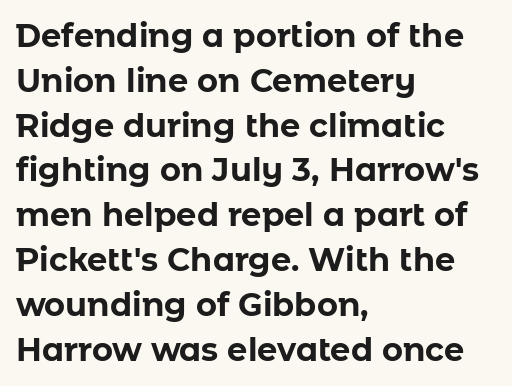
Q: Is the text bold? A: Yes.
Q: Is the text italic (slanted)? A: No, it is upright.
Q: Is the typeface a serif or a sans-serif typeface? A: Sans-serif.
Q: Is the text underlined? A: No.
Q: How is the paragraph aligned? A: Left-aligned.
Q: Is the spacing between letters normal or unusually wide? A: Normal.
Q: Is the spacing between lines tight, normal or loose? A: Normal.
Q: Width (condensed, normal, or wide)? A: Normal.
Q: Stroke contrast? A: Low.
Q: x-height? A: Medium.
Q: Monospaced? A: No.
